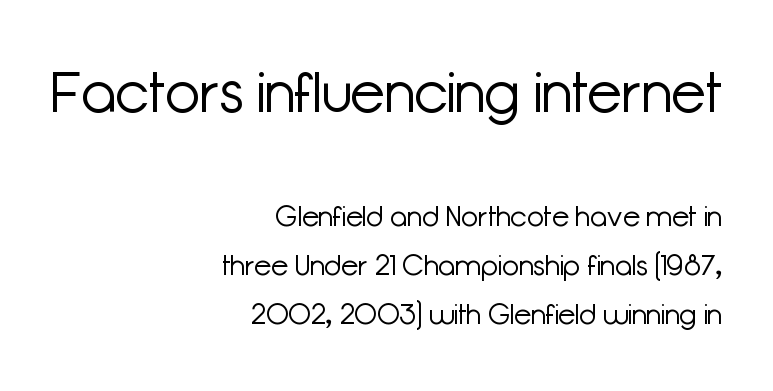
The image shows 57 px light sans-serif type, upright; set right-aligned, line spacing 1.75x, normal letter spacing, not underlined; the first (top) block is 2.04x larger; low stroke contrast and a medium x-height.
